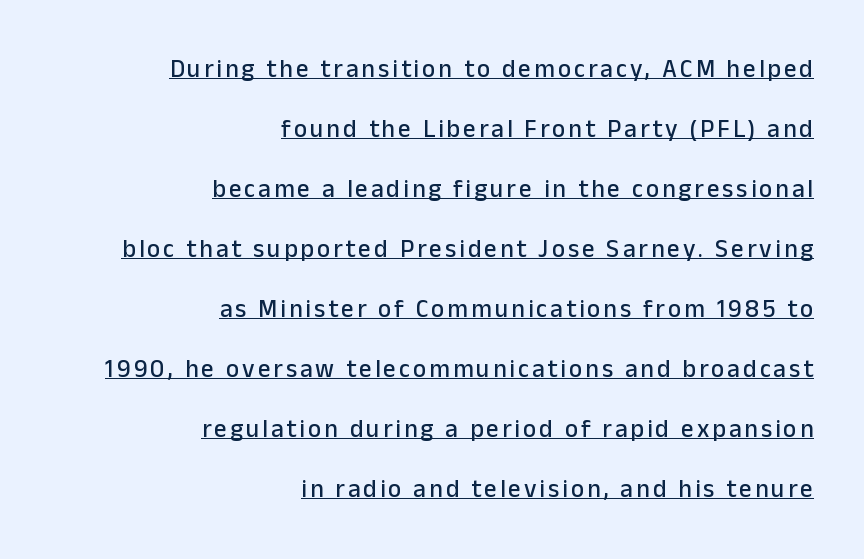
{"italic": "no", "underline": "yes", "align": "right", "line_spacing": "loose", "line_spacing_ratio": 2.4, "glyph_px": 25}
